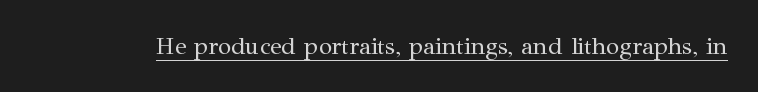
Q: Is the text bold? A: No.
Q: Is the text italic (slanted)? A: No, it is upright.
Q: Is the text underlined? A: Yes.
Q: Is the spacing between letters normal or unusually wide? A: Normal.
